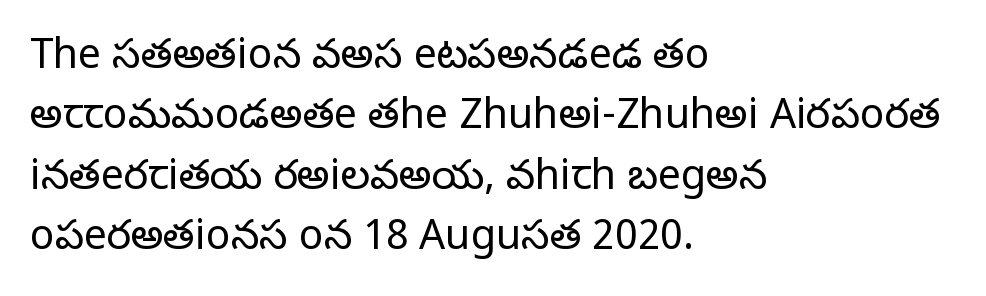
Q: Is the text bold? A: No.
Q: Is the text italic (slanted)? A: No, it is upright.
Q: Is the typeface a serif or a sans-serif typeface? A: Serif.
Q: Is the text underlined? A: No.
Q: How is the paragraph aligned? A: Left-aligned.
Q: Is the spacing between letters normal or unusually wide? A: Normal.
Q: Is the spacing between lines tight, normal or loose? A: Normal.
Q: Width (condensed, normal, or wide)? A: Normal.
Q: Stroke contrast? A: Low.
Q: x-height? A: Large.
Q: Monospaced? A: No.
